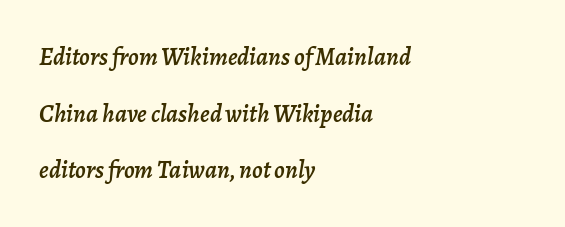
Letter spacing: default. Rendered with sloped, italic letterforms. Underlining? Definitely not there. This sample trades compactness for vertical openness between lines. The setting favours the left margin, as ordinary paragraphs usually do.
